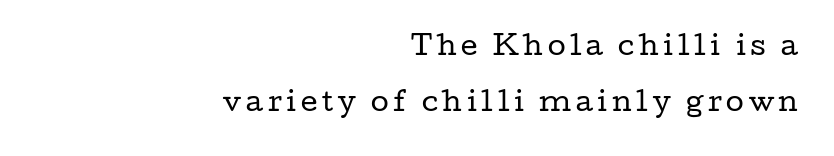
Q: Is the text bold? A: No.
Q: Is the text italic (slanted)? A: No, it is upright.
Q: Is the text underlined? A: No.
Q: How is the paragraph aligned? A: Right-aligned.
Q: Is the spacing between lines tight, normal or loose? A: Loose.
